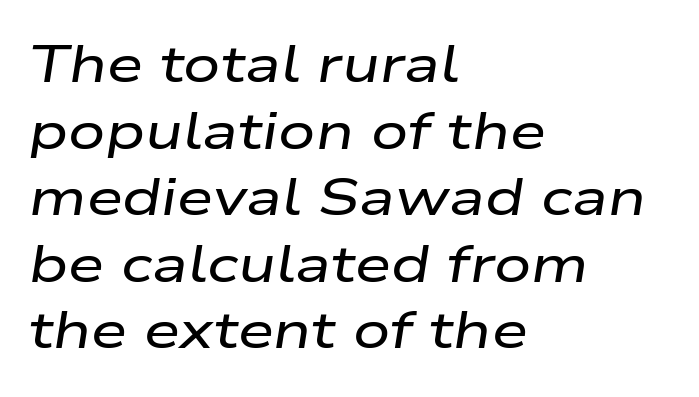
Q: Is the text italic (slanted)? A: Yes, it leans right by about 9 degrees.
Q: Is the text underlined? A: No.
Q: How is the paragraph aligned? A: Left-aligned.
Q: Is the spacing between letters normal or unusually wide? A: Normal.
Q: Is the spacing between lines tight, normal or loose? A: Normal.
Q: Width (condensed, normal, or wide)? A: Wide.
Q: Stroke contrast? A: Low.
Q: x-height? A: Medium.
Q: Monospaced? A: No.
